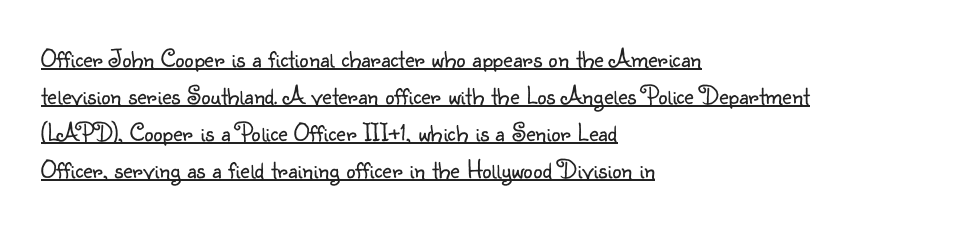
{"italic": "no", "bold": "no", "underline": "yes", "align": "left", "line_spacing": "normal", "line_spacing_ratio": 1.42, "letter_spacing": "normal", "letter_spacing_em": 0.0, "glyph_px": 26}
